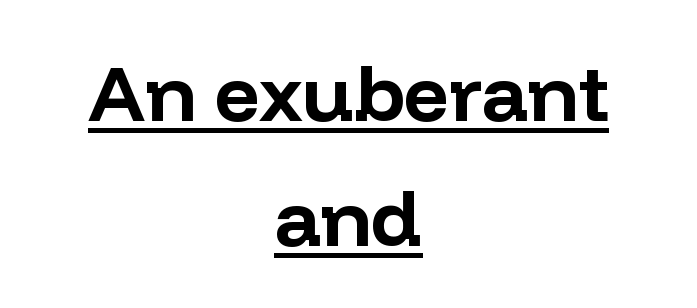
Q: Is the text bold? A: Yes.
Q: Is the text italic (slanted)? A: No, it is upright.
Q: Is the typeface a serif or a sans-serif typeface? A: Sans-serif.
Q: Is the text underlined? A: Yes.
Q: How is the paragraph aligned? A: Centered.
Q: Is the spacing between letters normal or unusually wide? A: Normal.
Q: Is the spacing between lines tight, normal or loose? A: Normal.
Q: Width (condensed, normal, or wide)? A: Normal.
Q: Stroke contrast? A: Low.
Q: x-height? A: Medium.
Q: Monospaced? A: No.
